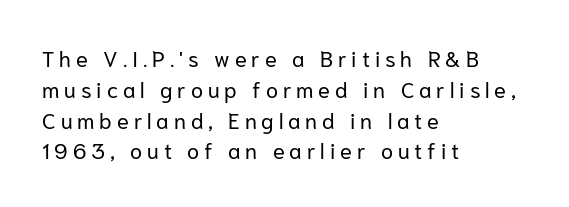
The image shows 22 px text type, upright; set left-aligned, normal line spacing (1.4x), unusually wide letter spacing (+0.22 em), not underlined.
